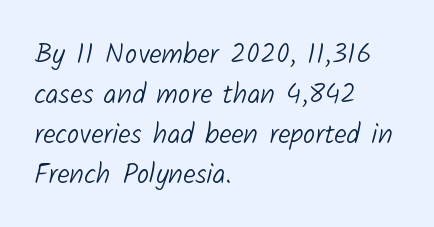
The image shows 28 px light sans-serif type; set left-aligned, normal line spacing (1.43x), normal letter spacing, not underlined; low stroke contrast and a medium x-height.
